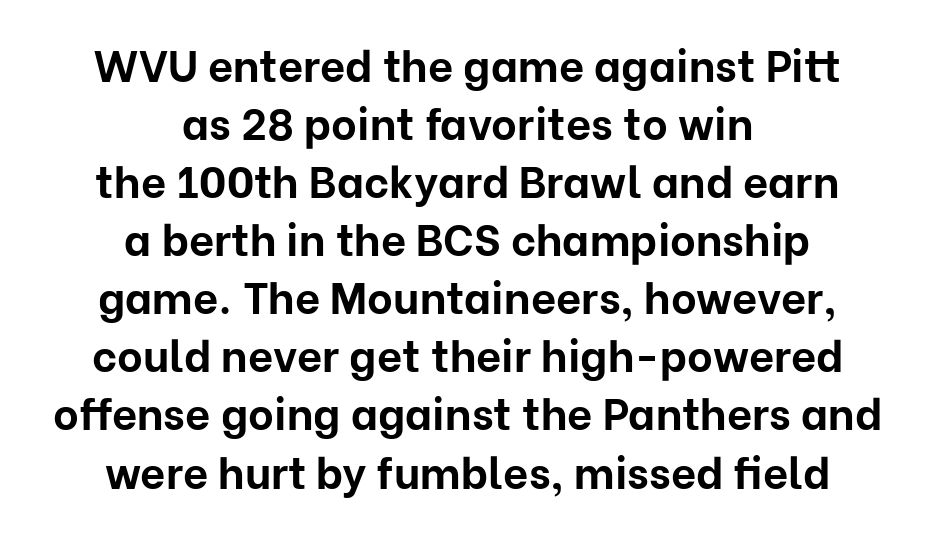
Q: Is the text bold? A: Yes.
Q: Is the text italic (slanted)? A: No, it is upright.
Q: Is the typeface a serif or a sans-serif typeface? A: Sans-serif.
Q: Is the text underlined? A: No.
Q: How is the paragraph aligned? A: Centered.
Q: Is the spacing between letters normal or unusually wide? A: Normal.
Q: Is the spacing between lines tight, normal or loose? A: Normal.
Q: Width (condensed, normal, or wide)? A: Normal.
Q: Stroke contrast? A: Low.
Q: x-height? A: Medium.
Q: Monospaced? A: No.
